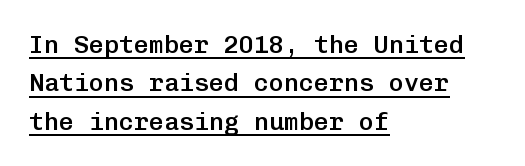
{"italic": "no", "bold": "semi", "underline": "yes", "align": "left", "line_spacing": "normal", "line_spacing_ratio": 1.54, "letter_spacing": "normal", "letter_spacing_em": 0.0, "glyph_px": 25}
